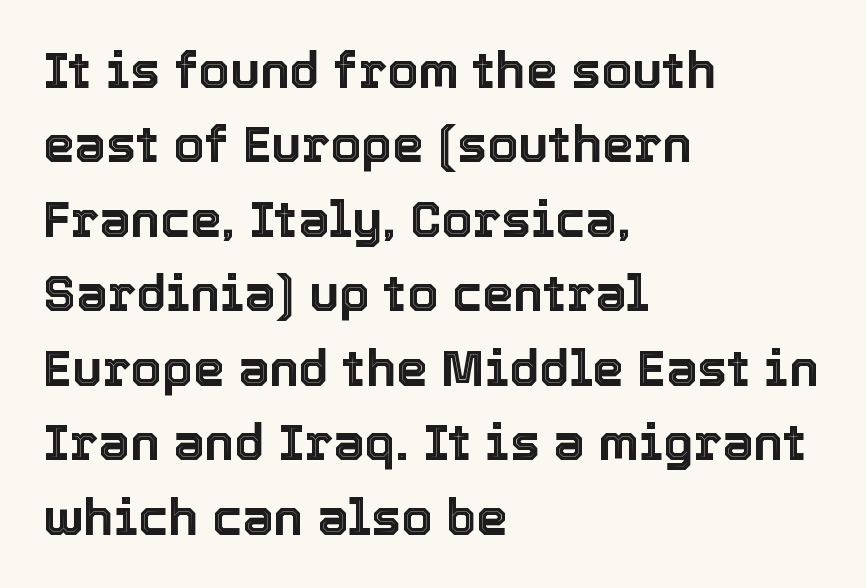
{"italic": "no", "width": "normal", "x_height": "medium", "monospaced": "no", "underline": "no", "align": "left", "line_spacing": "normal", "line_spacing_ratio": 1.49, "letter_spacing": "normal", "letter_spacing_em": 0.0, "glyph_px": 50}
